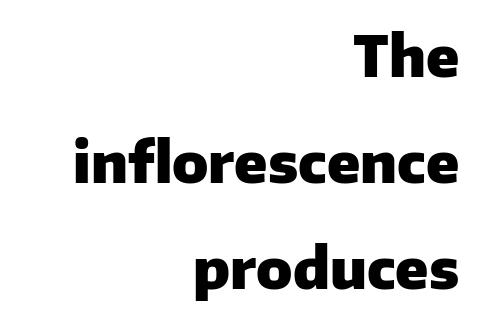
The image shows 57 px heavy sans-serif type, upright; set right-aligned, line spacing 1.86x, normal letter spacing, not underlined; low stroke contrast and a medium x-height.
